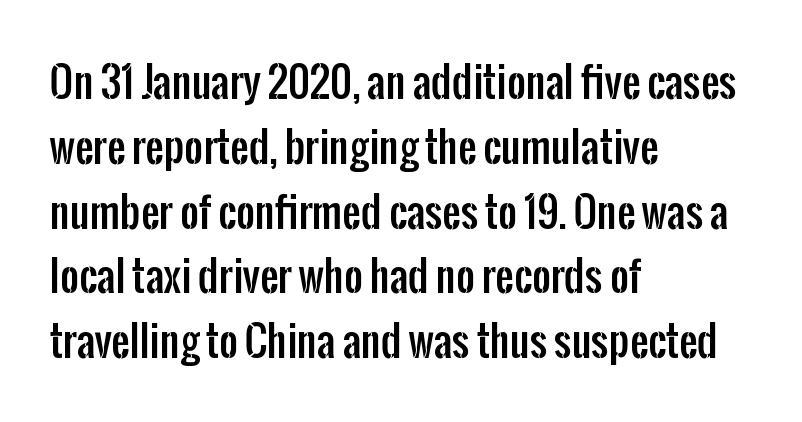
The image shows 41 px condensed sans-serif type, upright; set left-aligned, normal line spacing (1.58x), normal letter spacing, not underlined; low stroke contrast and a medium x-height.
